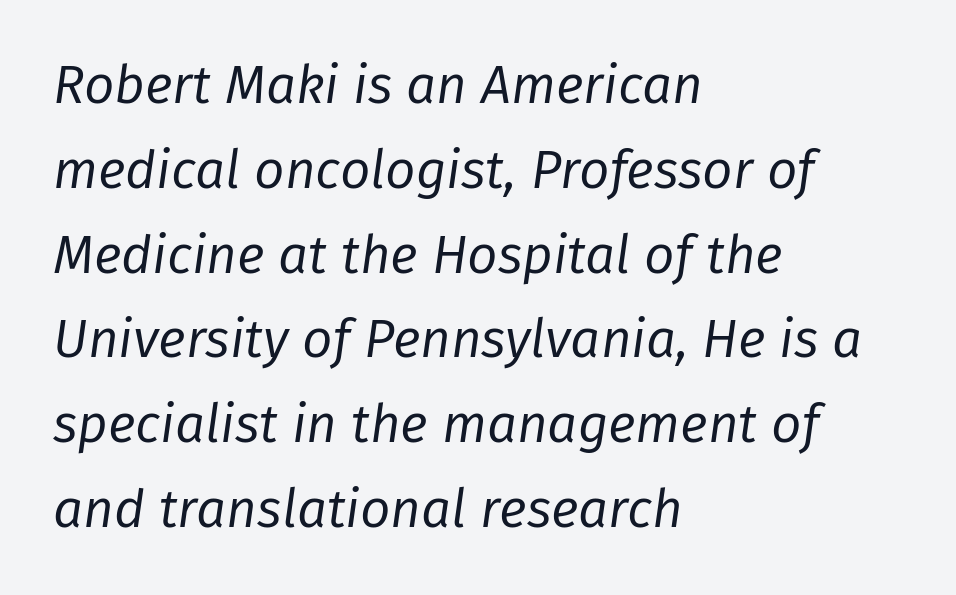
Q: Is the text bold? A: No.
Q: Is the text italic (slanted)? A: Yes, it leans right by about 8 degrees.
Q: Is the text underlined? A: No.
Q: How is the paragraph aligned? A: Left-aligned.
Q: Is the spacing between letters normal or unusually wide? A: Normal.
Q: Is the spacing between lines tight, normal or loose? A: Normal.
Q: Width (condensed, normal, or wide)? A: Normal.
Q: Stroke contrast? A: Low.
Q: x-height? A: Medium.
Q: Monospaced? A: No.
